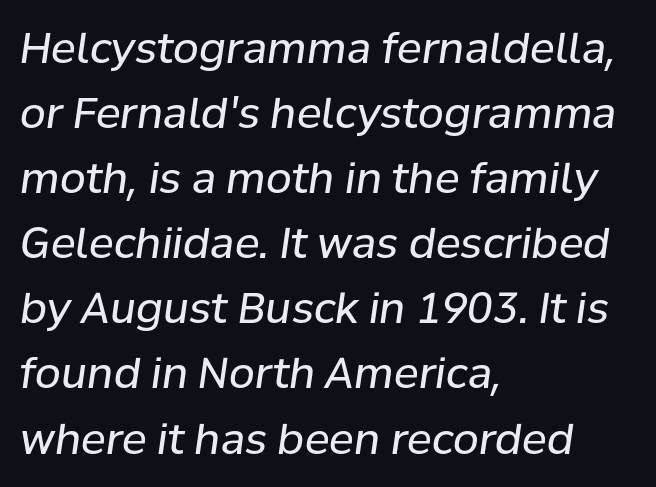
The image shows 42 px regular-weight type, italic (leaning right); set left-aligned, normal line spacing (1.55x), normal letter spacing, not underlined; low stroke contrast and a medium x-height.
